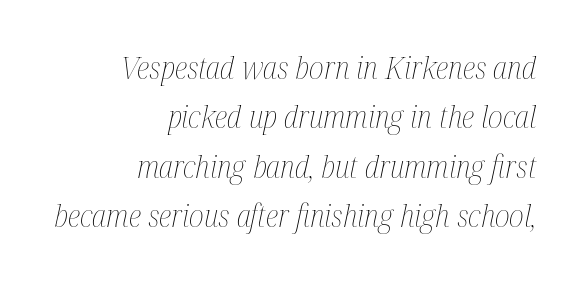
Q: Is the text bold? A: No.
Q: Is the text italic (slanted)? A: Yes, it leans right by about 12 degrees.
Q: Is the text underlined? A: No.
Q: How is the paragraph aligned? A: Right-aligned.
Q: Is the spacing between letters normal or unusually wide? A: Normal.
Q: Is the spacing between lines tight, normal or loose? A: Normal.
Q: Width (condensed, normal, or wide)? A: Condensed.
Q: Stroke contrast? A: Medium.
Q: x-height? A: Medium.
Q: Monospaced? A: No.
